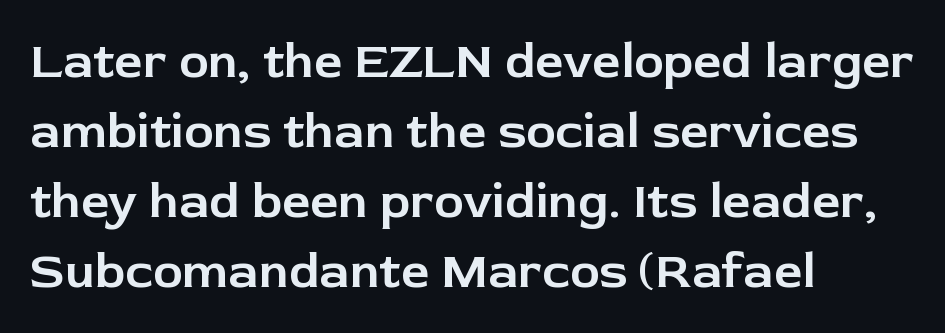
{"serif": "no", "italic": "no", "width": "normal", "stroke_contrast": "low", "x_height": "medium", "monospaced": "no", "underline": "no", "align": "left", "line_spacing": "normal", "line_spacing_ratio": 1.4, "letter_spacing": "normal", "letter_spacing_em": 0.0, "glyph_px": 50}
